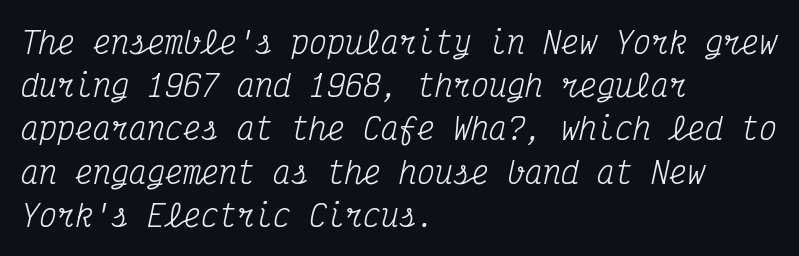
Q: Is the text bold? A: No.
Q: Is the text italic (slanted)? A: Yes, it leans right by about 12 degrees.
Q: Is the typeface a serif or a sans-serif typeface? A: Serif.
Q: Is the text underlined? A: No.
Q: How is the paragraph aligned? A: Left-aligned.
Q: Is the spacing between letters normal or unusually wide? A: Normal.
Q: Is the spacing between lines tight, normal or loose? A: Normal.
Q: Width (condensed, normal, or wide)? A: Condensed.
Q: Stroke contrast? A: Medium.
Q: x-height? A: Medium.
Q: Monospaced? A: Yes.
